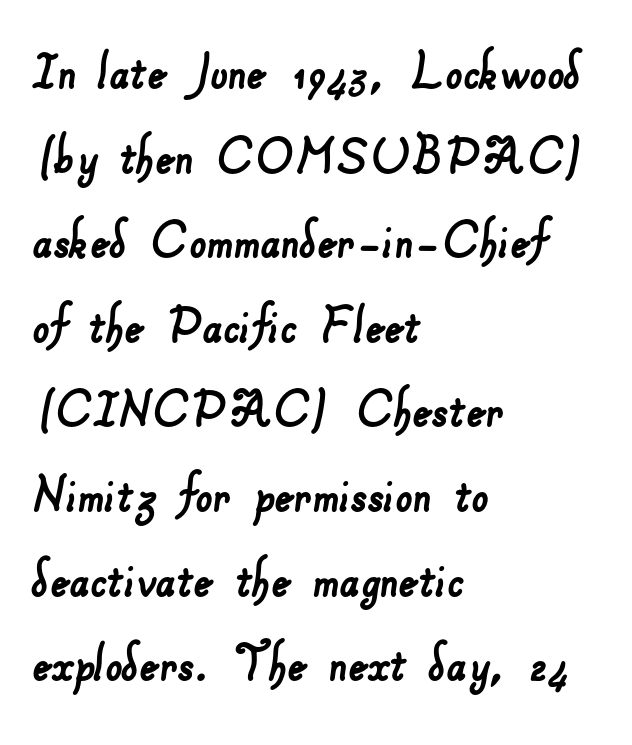
The image shows 60 px sans-serif type; set left-aligned, normal line spacing (1.41x), normal letter spacing, not underlined; low stroke contrast and a small x-height.
